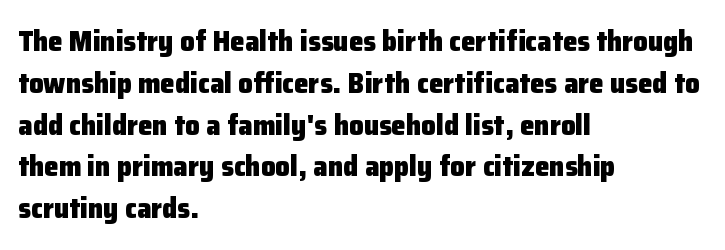
{"serif": "no", "italic": "no", "bold": "yes", "weight": "heavy", "width": "normal", "stroke_contrast": "low", "x_height": "medium", "monospaced": "no", "underline": "no", "align": "left", "line_spacing": "normal", "line_spacing_ratio": 1.44, "letter_spacing": "normal", "letter_spacing_em": 0.0, "glyph_px": 29}
